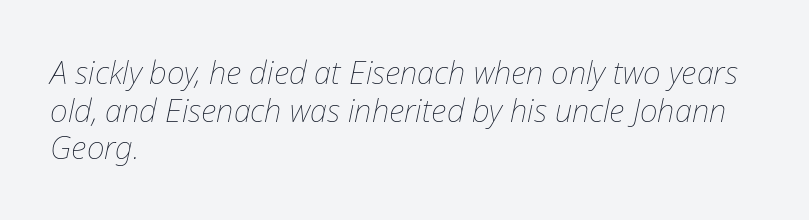
{"italic": "yes", "lean": "right", "slant_degrees": 12, "bold": "no", "weight": "thin", "width": "normal", "stroke_contrast": "low", "x_height": "medium", "monospaced": "no", "underline": "no", "align": "left", "line_spacing_ratio": 1.21, "letter_spacing": "normal", "letter_spacing_em": 0.0, "glyph_px": 31}
